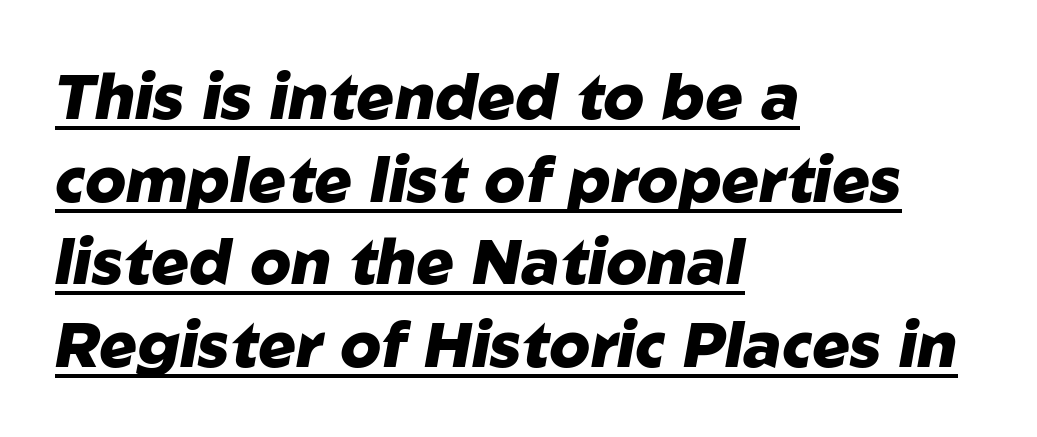
Q: Is the text bold? A: Yes.
Q: Is the text italic (slanted)? A: Yes, it leans right by about 10 degrees.
Q: Is the text underlined? A: Yes.
Q: How is the paragraph aligned? A: Left-aligned.
Q: Is the spacing between letters normal or unusually wide? A: Normal.
Q: Is the spacing between lines tight, normal or loose? A: Normal.
Q: Width (condensed, normal, or wide)? A: Normal.
Q: Stroke contrast? A: Low.
Q: x-height? A: Medium.
Q: Monospaced? A: No.
